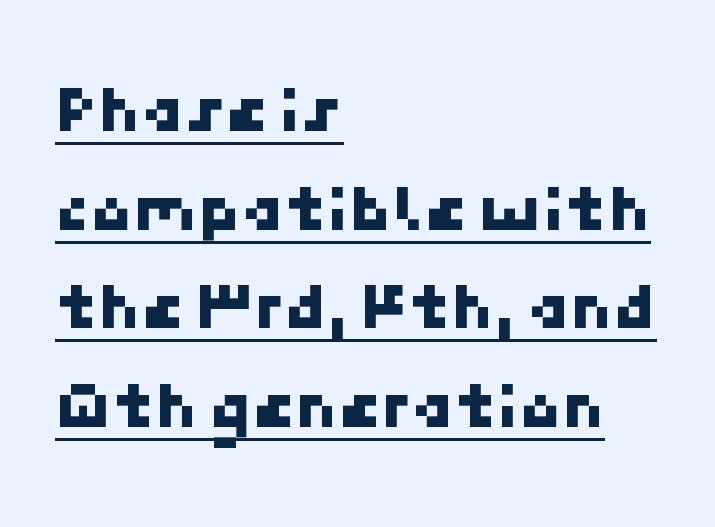
This sample uses plain, unmodified letter spacing. Compared with typical paragraphs, the rows here are spaced about the same. Each line of the rendering has a horizontal stroke beneath the glyphs. Line beginnings align vertically; line endings do not.
